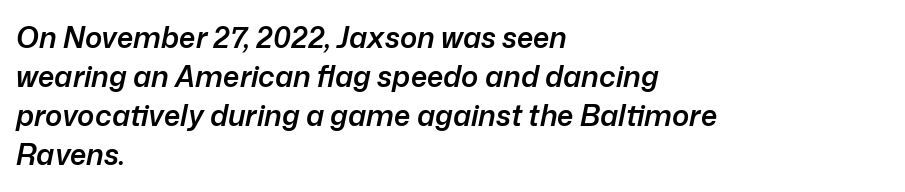
{"italic": "yes", "lean": "right", "slant_degrees": 12, "bold": "semi", "weight": "semibold", "width": "normal", "stroke_contrast": "low", "x_height": "medium", "monospaced": "no", "underline": "no", "align": "left", "line_spacing": "normal", "line_spacing_ratio": 1.35, "letter_spacing": "normal", "letter_spacing_em": 0.0, "glyph_px": 29}
